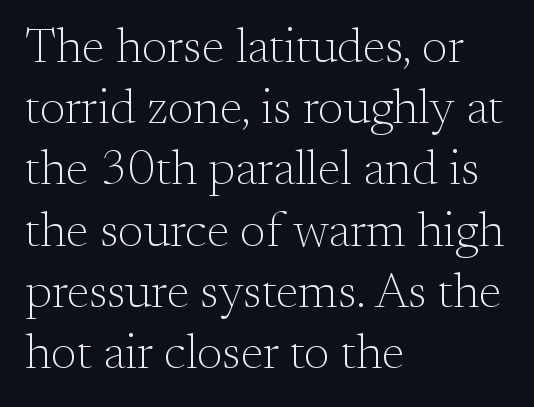
{"serif": "yes", "italic": "no", "bold": "no", "weight": "light", "width": "normal", "stroke_contrast": "medium", "x_height": "small", "monospaced": "no", "underline": "no", "align": "left", "line_spacing": "normal", "line_spacing_ratio": 1.25, "letter_spacing": "normal", "letter_spacing_em": 0.0, "glyph_px": 49}
